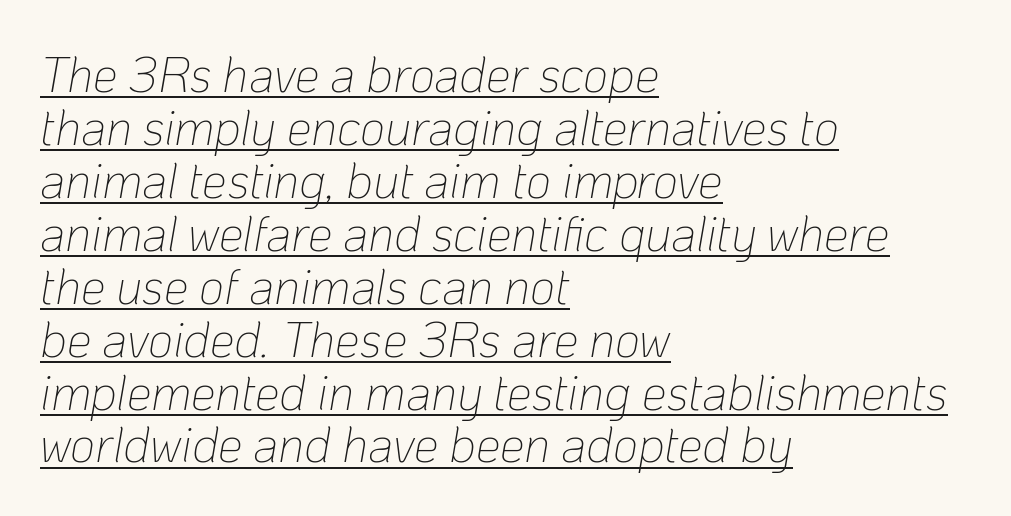
Q: Is the text bold? A: No.
Q: Is the text italic (slanted)? A: Yes, it leans right by about 10 degrees.
Q: Is the text underlined? A: Yes.
Q: How is the paragraph aligned? A: Left-aligned.
Q: Is the spacing between letters normal or unusually wide? A: Normal.
Q: Is the spacing between lines tight, normal or loose? A: Tight.
Q: Width (condensed, normal, or wide)? A: Normal.
Q: Stroke contrast? A: Low.
Q: x-height? A: Medium.
Q: Monospaced? A: No.
